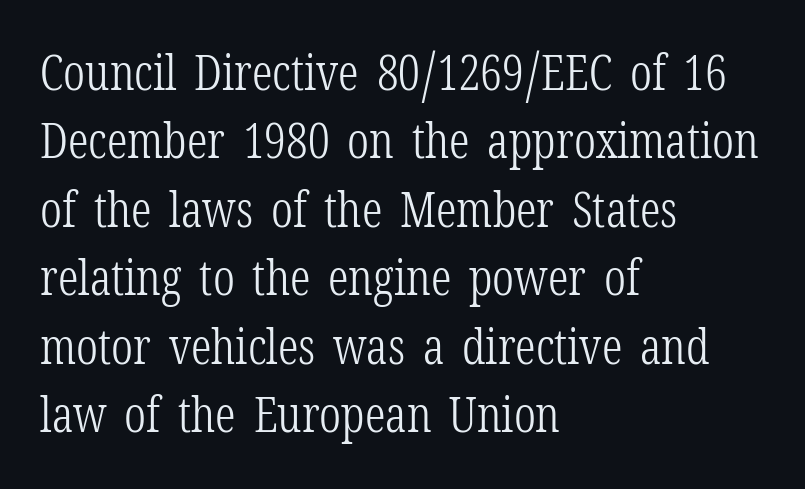
The image shows 50 px light, condensed serif type, upright; set left-aligned, normal line spacing (1.37x), normal letter spacing, not underlined; low stroke contrast and a medium x-height.
